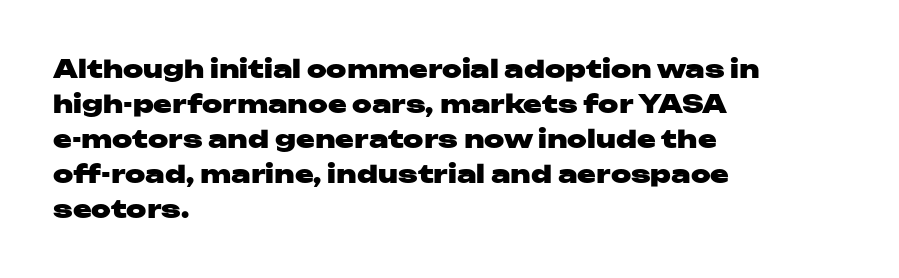
The image shows 25 px bold type, upright; set left-aligned, normal line spacing (1.4x), normal letter spacing, not underlined.
